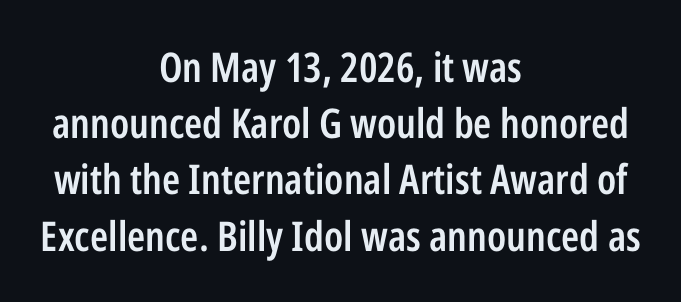
Q: Is the text bold? A: Semi-bold.
Q: Is the text italic (slanted)? A: No, it is upright.
Q: Is the typeface a serif or a sans-serif typeface? A: Sans-serif.
Q: Is the text underlined? A: No.
Q: How is the paragraph aligned? A: Centered.
Q: Is the spacing between letters normal or unusually wide? A: Normal.
Q: Is the spacing between lines tight, normal or loose? A: Normal.
Q: Width (condensed, normal, or wide)? A: Condensed.
Q: Stroke contrast? A: Low.
Q: x-height? A: Medium.
Q: Monospaced? A: No.
